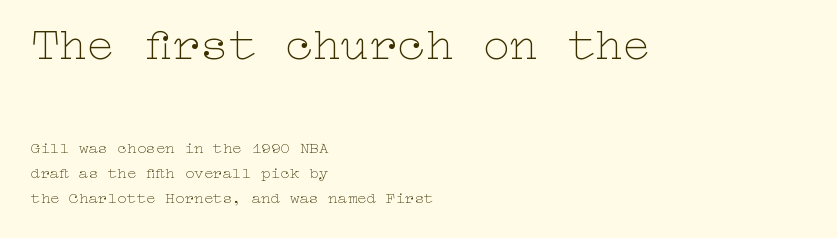
The image shows 47 px thin, wide type, upright; set left-aligned, normal line spacing (1.58x), normal letter spacing, not underlined; the first (top) block is 2.94x larger; low stroke contrast and a medium x-height.
